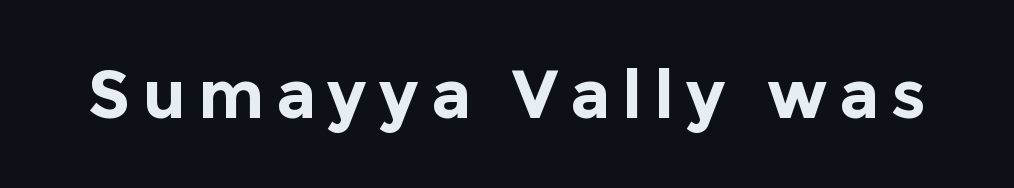
The image shows 67 px bold sans-serif type, upright; set not underlined; a medium x-height.
